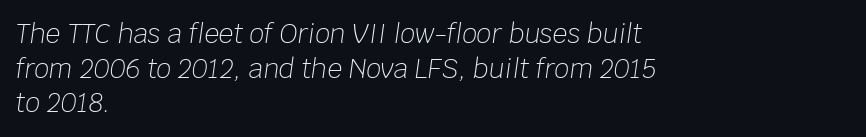
{"italic": "yes", "lean": "right", "slant_degrees": 8, "bold": "no", "underline": "no", "align": "left", "line_spacing": "normal", "line_spacing_ratio": 1.33, "letter_spacing": "normal", "letter_spacing_em": 0.0, "glyph_px": 26}
